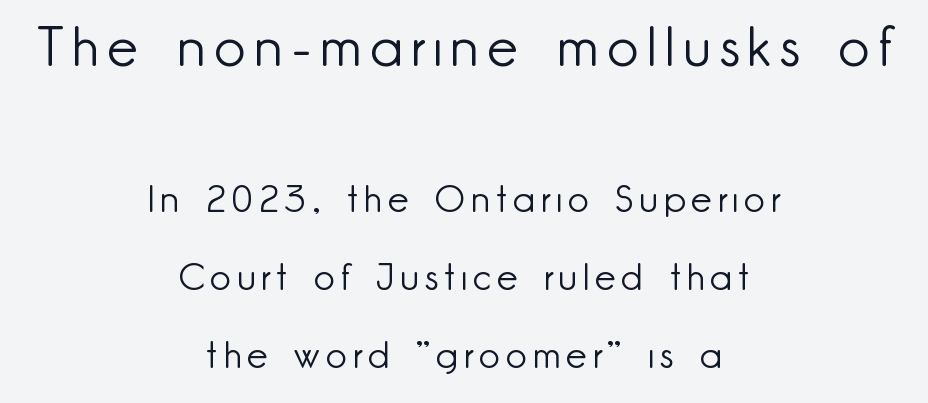
The strokes carry an ordinary text weight at most. Size contrast runs from large at the top to small at the bottom. Italic? Not at all — the glyphs are vertical. The compositor balanced each line on the midline. Only glyphs here, with clear space below each row.
